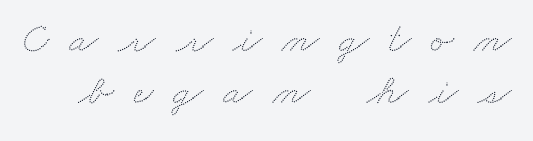
Descender tails drop into unmarked territory. Note the varied advance widths — an 'i' is clearly narrower than an 'm'. Observe the wide spacing: letters keep a clear distance from each other.
